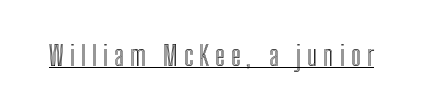
Short note: letters widely spaced. This sample carries an underscore along the baseline area. The specimen reads as upright at a glance.
